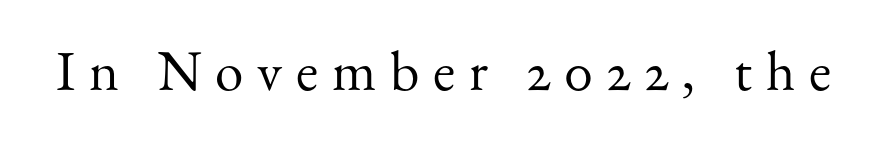
Q: Is the text bold? A: No.
Q: Is the text italic (slanted)? A: No, it is upright.
Q: Is the typeface a serif or a sans-serif typeface? A: Serif.
Q: Is the text underlined? A: No.
Q: Is the spacing between letters normal or unusually wide? A: Unusually wide.
Q: Width (condensed, normal, or wide)? A: Normal.
Q: Stroke contrast? A: Medium.
Q: x-height? A: Small.
Q: Monospaced? A: No.
